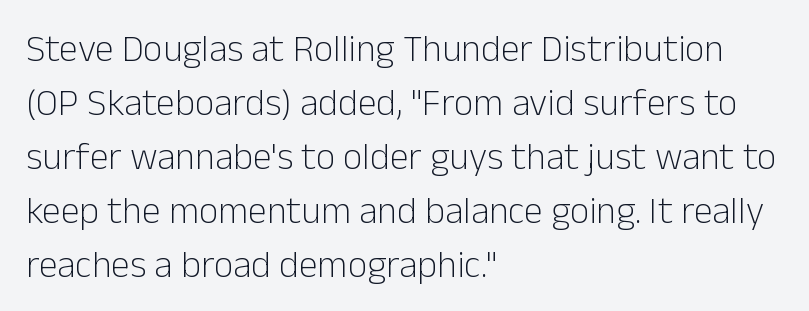
Q: Is the text bold? A: No.
Q: Is the text italic (slanted)? A: No, it is upright.
Q: Is the typeface a serif or a sans-serif typeface? A: Sans-serif.
Q: Is the text underlined? A: No.
Q: How is the paragraph aligned? A: Left-aligned.
Q: Is the spacing between letters normal or unusually wide? A: Normal.
Q: Is the spacing between lines tight, normal or loose? A: Normal.
Q: Width (condensed, normal, or wide)? A: Normal.
Q: Stroke contrast? A: Low.
Q: x-height? A: Medium.
Q: Monospaced? A: No.
